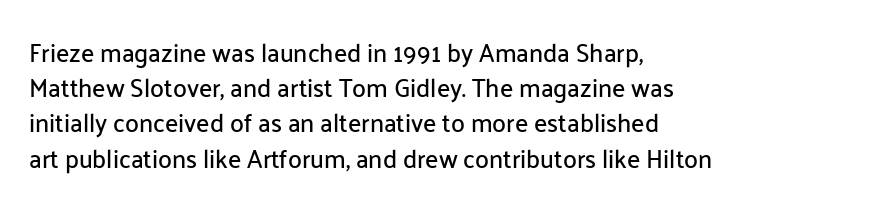
Q: Is the text italic (slanted)? A: No, it is upright.
Q: Is the text underlined? A: No.
Q: How is the paragraph aligned? A: Left-aligned.
Q: Is the spacing between letters normal or unusually wide? A: Normal.
Q: Is the spacing between lines tight, normal or loose? A: Normal.
